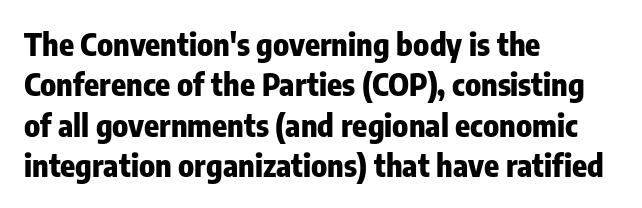
{"serif": "no", "italic": "no", "bold": "yes", "weight": "heavy", "width": "condensed", "stroke_contrast": "low", "x_height": "medium", "monospaced": "no", "underline": "no", "align": "left", "line_spacing": "normal", "line_spacing_ratio": 1.3, "letter_spacing": "normal", "letter_spacing_em": 0.0, "glyph_px": 31}
